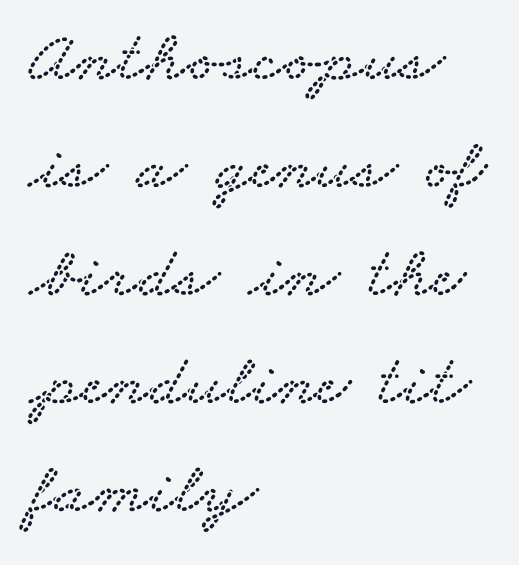
{"serif": "yes", "width": "wide", "stroke_contrast": "low", "x_height": "small", "monospaced": "no", "underline": "no", "align": "left", "line_spacing": "normal", "line_spacing_ratio": 1.48, "letter_spacing": "normal", "letter_spacing_em": 0.0, "glyph_px": 73}
